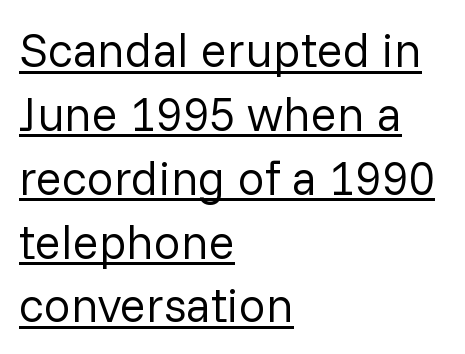
The image shows 48 px regular-weight sans-serif type, upright; set left-aligned, normal line spacing (1.33x), normal letter spacing, underlined; low stroke contrast and a medium x-height.
